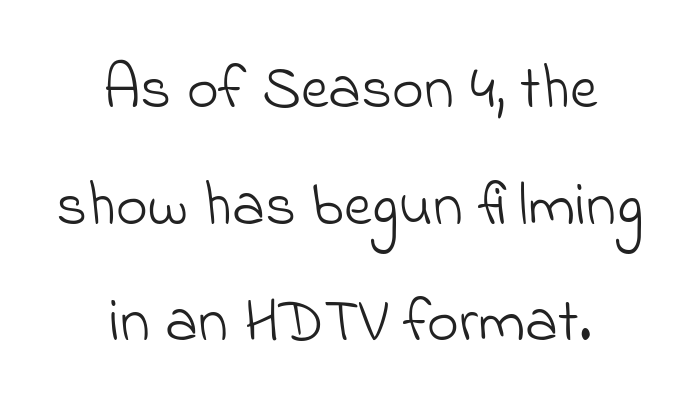
Q: Is the text bold? A: No.
Q: Is the typeface a serif or a sans-serif typeface? A: Sans-serif.
Q: Is the text underlined? A: No.
Q: How is the paragraph aligned? A: Centered.
Q: Is the spacing between letters normal or unusually wide? A: Normal.
Q: Is the spacing between lines tight, normal or loose? A: Loose.
Q: Width (condensed, normal, or wide)? A: Normal.
Q: Stroke contrast? A: Low.
Q: x-height? A: Small.
Q: Monospaced? A: No.
